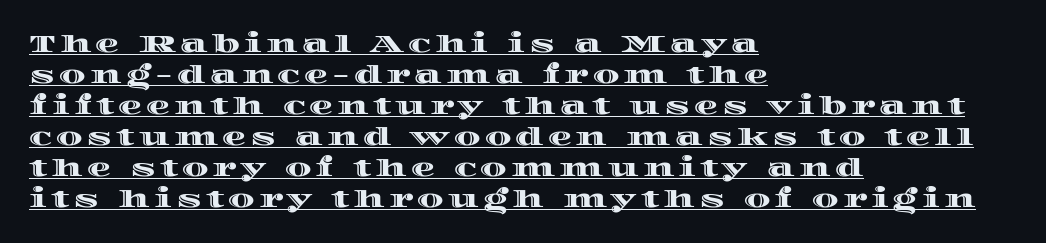
{"italic": "no", "underline": "yes", "align": "left", "line_spacing": "normal", "line_spacing_ratio": 1.29, "glyph_px": 24}
